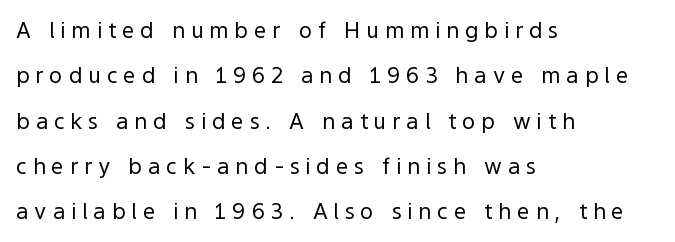
The block of text is sparse from top to bottom, with ample space between rows. Anything drawn beneath the words? Only blank space. Upright lettering throughout. The setting favours the left margin, as ordinary paragraphs usually do. Caption: expanded tracking, letters set apart. On a weight scale, this lands at 450 or below.
